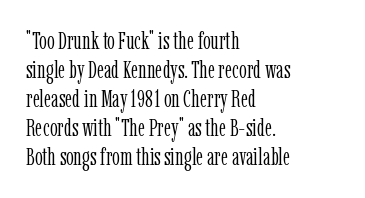
{"italic": "no", "bold": "no", "underline": "no", "align": "left", "line_spacing_ratio": 1.21, "letter_spacing": "normal", "letter_spacing_em": 0.0, "glyph_px": 24}
